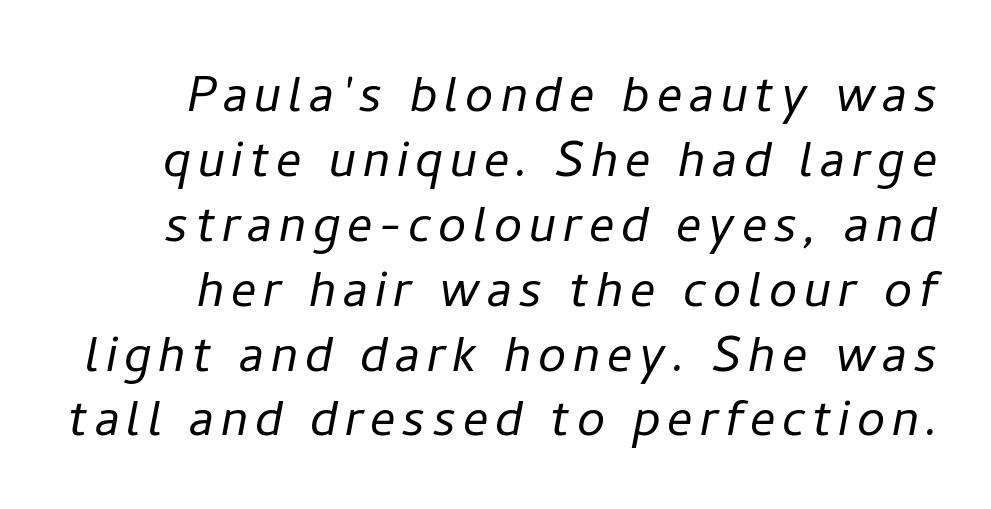
Q: Is the text bold? A: No.
Q: Is the text italic (slanted)? A: Yes, it leans right by about 11 degrees.
Q: Is the text underlined? A: No.
Q: How is the paragraph aligned? A: Right-aligned.
Q: Is the spacing between lines tight, normal or loose? A: Tight.
Q: Width (condensed, normal, or wide)? A: Normal.
Q: Stroke contrast? A: Low.
Q: x-height? A: Medium.
Q: Monospaced? A: No.
